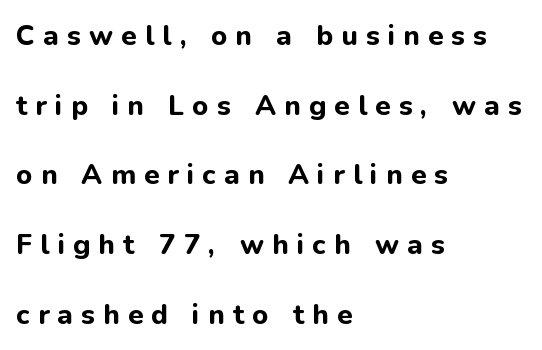
{"serif": "no", "italic": "no", "bold": "yes", "weight": "bold", "width": "normal", "stroke_contrast": "low", "x_height": "medium", "monospaced": "no", "underline": "no", "align": "left", "line_spacing": "loose", "line_spacing_ratio": 2.49, "letter_spacing": "wide", "letter_spacing_em": 0.29, "glyph_px": 28}
